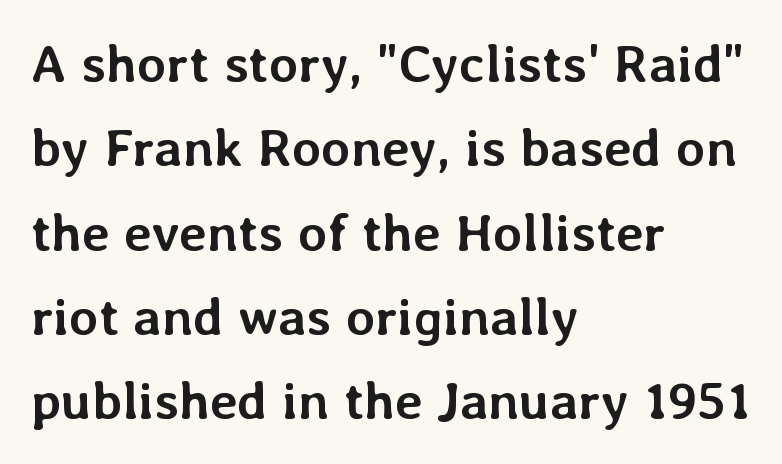
Does the leading feel generous? No, just average. The type sits square on the baseline with zero lean. The face used here is proportionally spaced, like ordinary book or web type. The rendering anchors every line to the left-hand side. Thick stems and heavy bowls — unmistakably bold. Only glyphs here, with clear space below each row.
